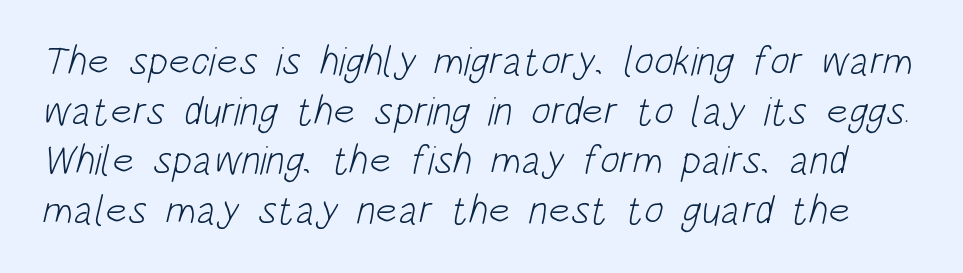
{"serif": "no", "bold": "no", "weight": "light", "width": "condensed", "stroke_contrast": "low", "x_height": "large", "monospaced": "no", "underline": "no", "line_spacing_ratio": 1.21, "letter_spacing": "normal", "letter_spacing_em": 0.0, "glyph_px": 41}
